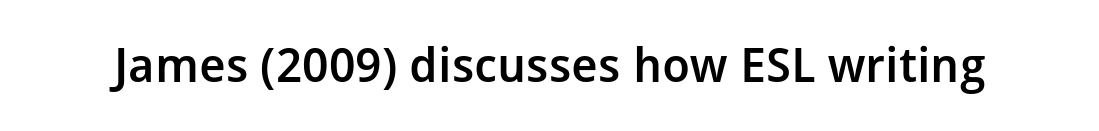
The letters advance in unequal steps, a hallmark of proportional type. Unlike a traditional serif, this face leaves its strokes unadorned. The letterforms sit shoulder to shoulder at normal distance. This is moderately heavy type, rendered in semibold. Plain, unruled lines of type.
